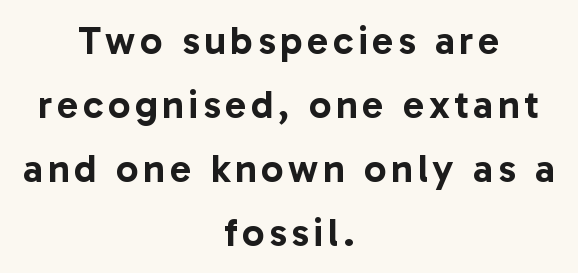
Layout note: lines centered. Baseline-to-baseline distance is the conventional proportion of letter height. Examine the stroke ends and you'll find no serifs. The axis of the letterforms is exactly vertical. Spacing verdict: proportional, widths tailored to each character. The area under the type is left untouched.
